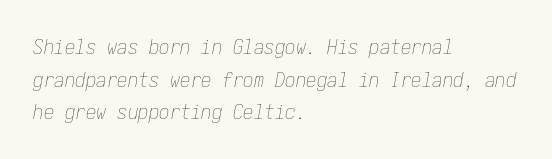
The image shows 21 px text type, italic (leaning right); set left-aligned, normal line spacing (1.55x), normal letter spacing, not underlined.
